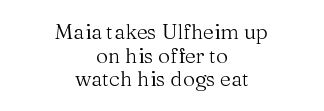
{"italic": "no", "bold": "no", "underline": "no", "align": "center", "line_spacing": "tight", "line_spacing_ratio": 1.12, "letter_spacing": "normal", "letter_spacing_em": 0.0, "glyph_px": 21}
